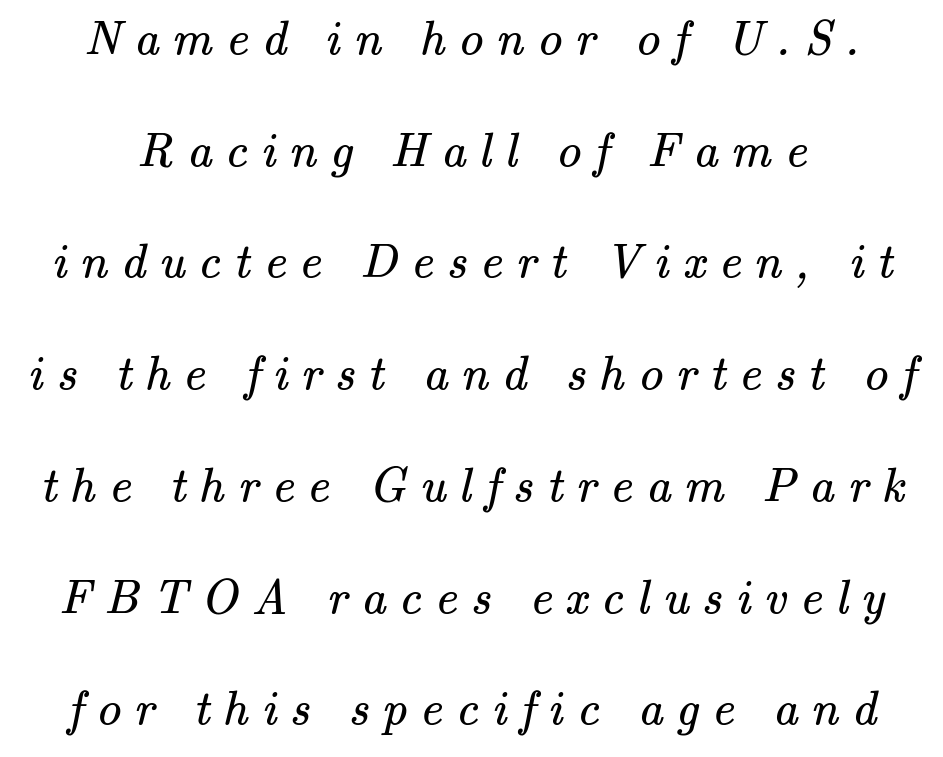
The image shows 49 px regular-weight serif type; set loose line spacing (2.28x), unusually wide letter spacing (+0.27 em), not underlined; medium stroke contrast and a small x-height.
